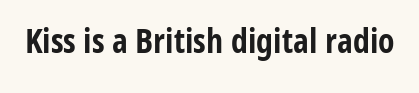
{"serif": "no", "italic": "no", "bold": "yes", "weight": "bold", "width": "condensed", "stroke_contrast": "low", "x_height": "medium", "monospaced": "no", "underline": "no", "letter_spacing": "normal", "letter_spacing_em": 0.0, "glyph_px": 34}
